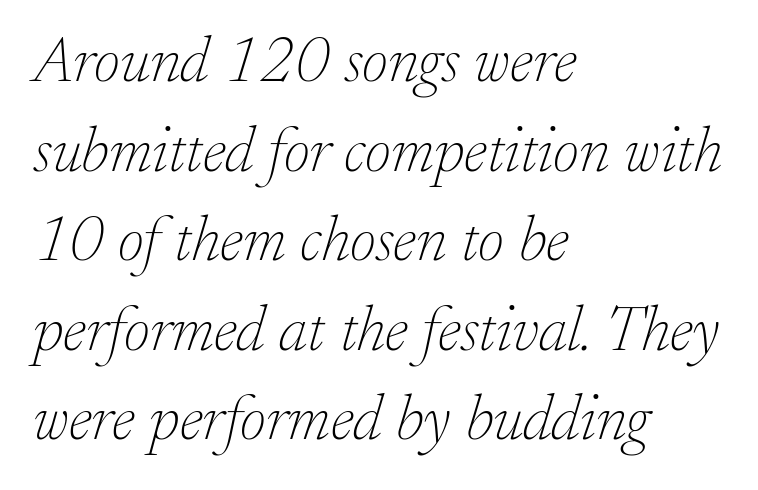
This reads as an unemphasized weight, regular at the heaviest. Summary of vertical rhythm: regular, with standard interline spacing. Characters follow at the spacing the type designer built in. Letters rest on an invisible, unmarked baseline. A typesetter would call this proportional, since set widths differ per character. Does the copy run flush right? No — it runs flush left.
